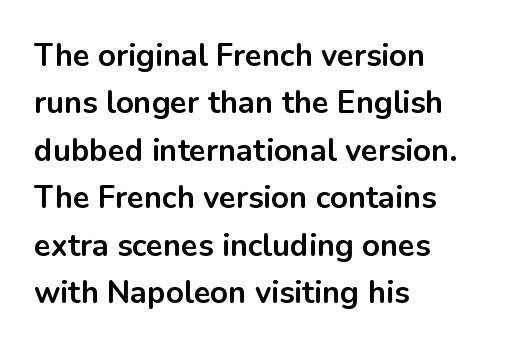
The image shows 31 px bold sans-serif type, upright; set left-aligned, normal line spacing (1.53x), normal letter spacing, not underlined; low stroke contrast and a medium x-height.
